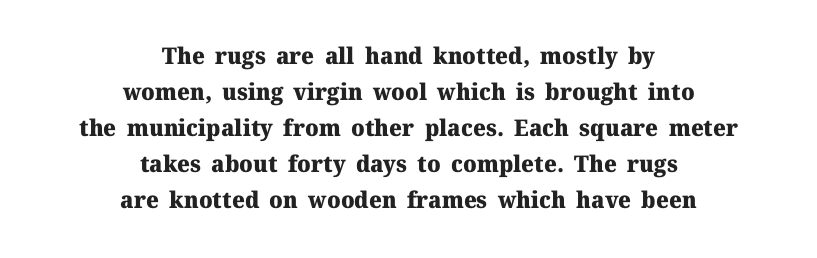
The space between consecutive lines is moderate. Characters remain perfectly vertical along every line. Quick note: underline off. One-word summary of the alignment: center. The passage shown is emphatically bold. The letterforms sit shoulder to shoulder at normal distance.
